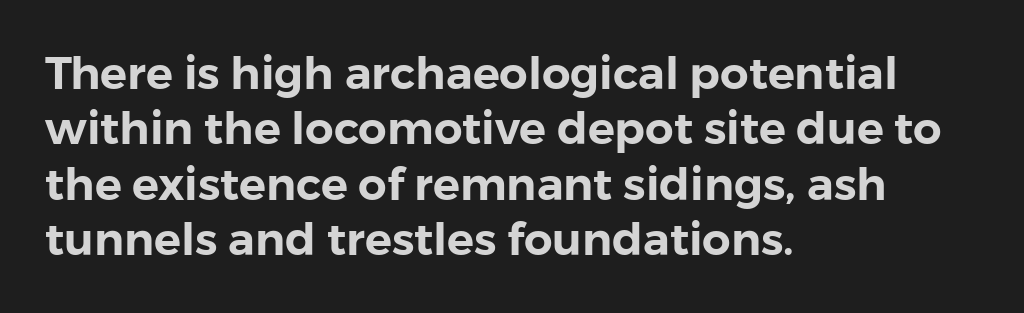
The image shows 45 px sans-serif type, upright; set left-aligned, line spacing 1.23x, normal letter spacing, not underlined; low stroke contrast and a medium x-height.
